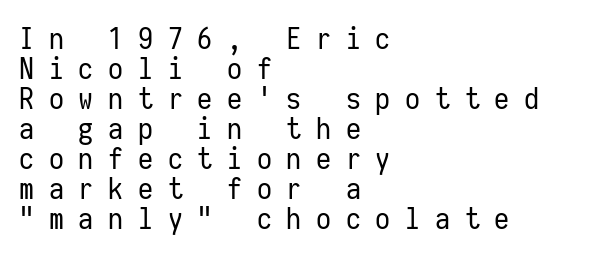
The image shows 30 px regular-weight, condensed sans-serif type, upright, monospaced; set left-aligned, tight line spacing (1.0x), unusually wide letter spacing (+0.49 em), not underlined; low stroke contrast and a medium x-height.
